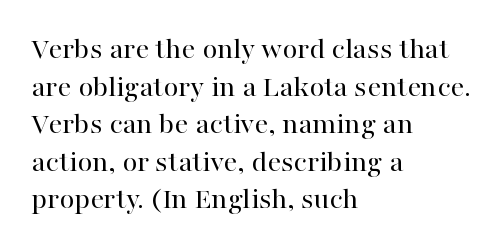
{"serif": "yes", "italic": "no", "bold": "no", "weight": "regular", "width": "normal", "stroke_contrast": "high", "x_height": "medium", "monospaced": "no", "underline": "no", "align": "left", "line_spacing_ratio": 1.21, "letter_spacing": "normal", "letter_spacing_em": 0.0, "glyph_px": 31}
